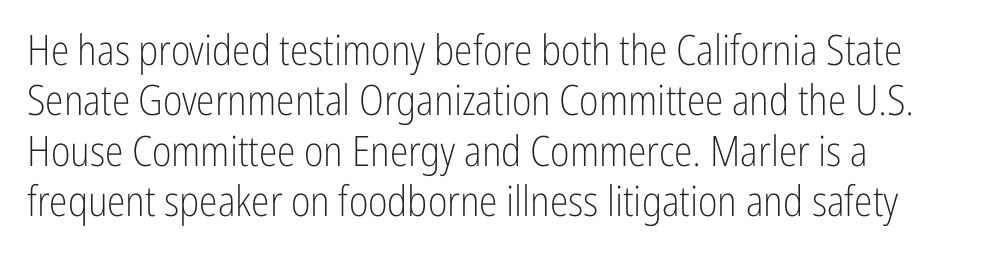
There is no visible air inserted between adjacent glyphs. The face looks like a standard text weight, possibly lighter. The typography opts for an upright posture over an oblique one. One-word summary of the alignment: left.
